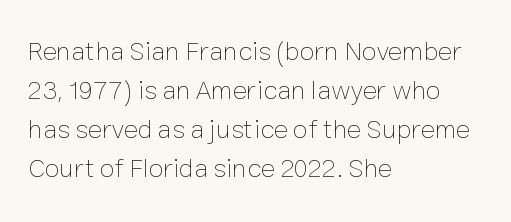
Q: Is the text bold? A: No.
Q: Is the text italic (slanted)? A: No, it is upright.
Q: Is the text underlined? A: No.
Q: How is the paragraph aligned? A: Left-aligned.
Q: Is the spacing between letters normal or unusually wide? A: Normal.
Q: Is the spacing between lines tight, normal or loose? A: Normal.
